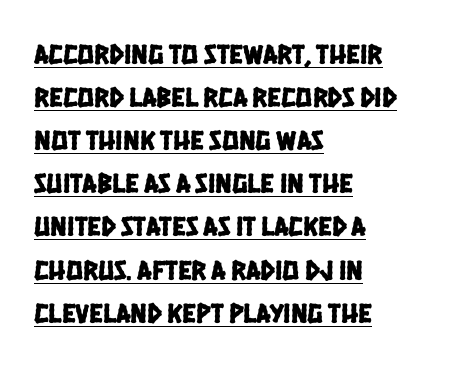
Q: Is the typeface a serif or a sans-serif typeface? A: Sans-serif.
Q: Is the text underlined? A: Yes.
Q: How is the paragraph aligned? A: Left-aligned.
Q: Is the spacing between letters normal or unusually wide? A: Normal.
Q: Is the spacing between lines tight, normal or loose? A: Normal.
Q: Width (condensed, normal, or wide)? A: Condensed.
Q: Stroke contrast? A: Low.
Q: x-height? A: Large.
Q: Monospaced? A: No.
